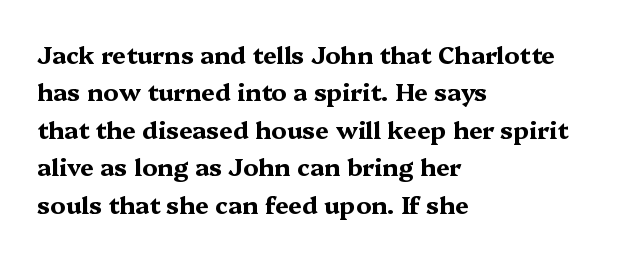
Underline: absent. Strokes here are thick enough to call this a true bold. This block has exactly the height ordinary leading produces. Standard letterfit; no display-style spreading of the glyphs. The lines are quadded left.
